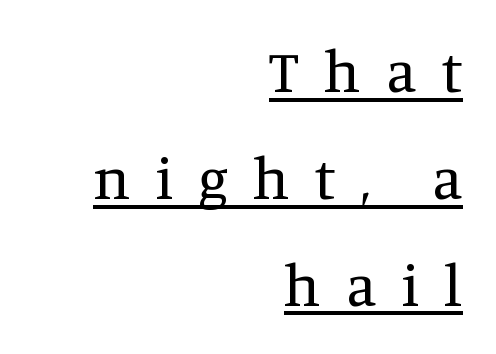
{"serif": "yes", "italic": "no", "bold": "no", "weight": "regular", "width": "normal", "stroke_contrast": "medium", "x_height": "large", "monospaced": "no", "underline": "yes", "align": "right", "line_spacing_ratio": 1.81, "letter_spacing": "wide", "letter_spacing_em": 0.42, "glyph_px": 59}
